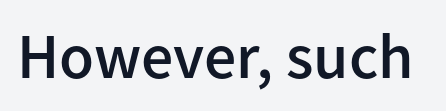
The image shows 64 px semibold sans-serif type, upright; set normal letter spacing, not underlined; low stroke contrast and a medium x-height.
